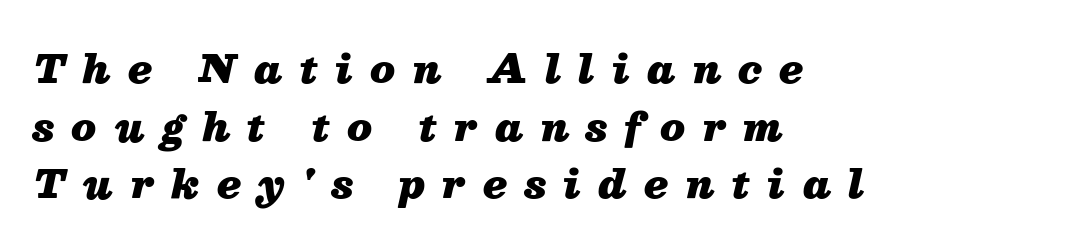
Q: Is the text bold? A: Yes.
Q: Is the text italic (slanted)? A: Yes, it leans right by about 13 degrees.
Q: Is the text underlined? A: No.
Q: How is the paragraph aligned? A: Left-aligned.
Q: Is the spacing between letters normal or unusually wide? A: Unusually wide.
Q: Is the spacing between lines tight, normal or loose? A: Normal.
Q: Width (condensed, normal, or wide)? A: Normal.
Q: Stroke contrast? A: Medium.
Q: x-height? A: Medium.
Q: Monospaced? A: No.
